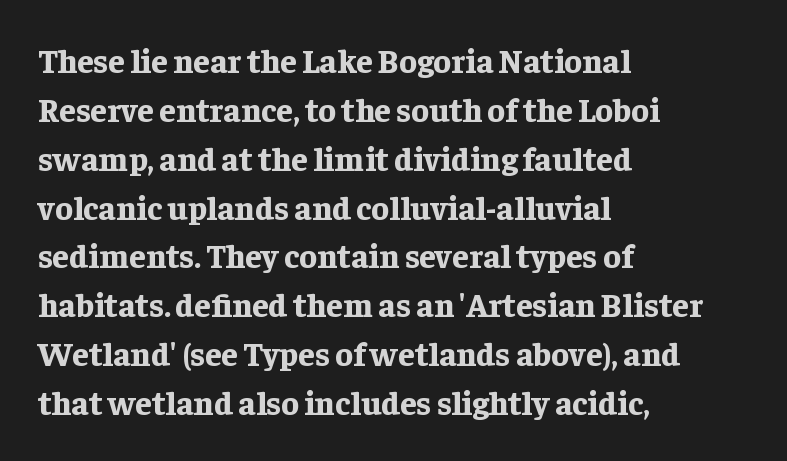
The face used here is proportionally spaced, like ordinary book or web type. Every character sits straight up, as roman type does. Horizontal alignment here is leftward, the default for most running prose. If you measured baseline to baseline, you'd find a middling distance. The space beneath each line is pristine and unruled.
